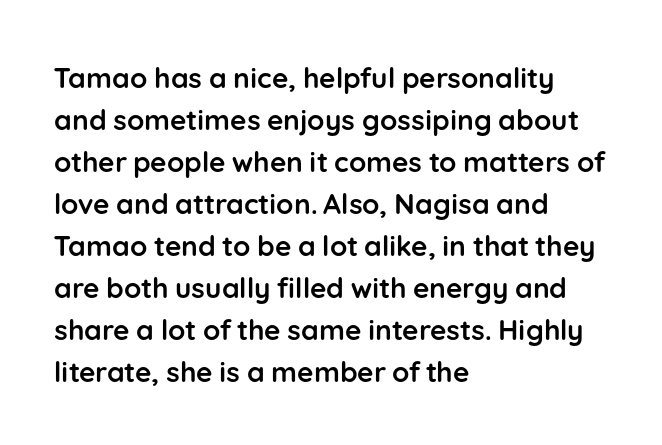
The image shows 28 px semibold sans-serif type, upright; set left-aligned, normal line spacing (1.5x), normal letter spacing, not underlined; low stroke contrast and a medium x-height.
